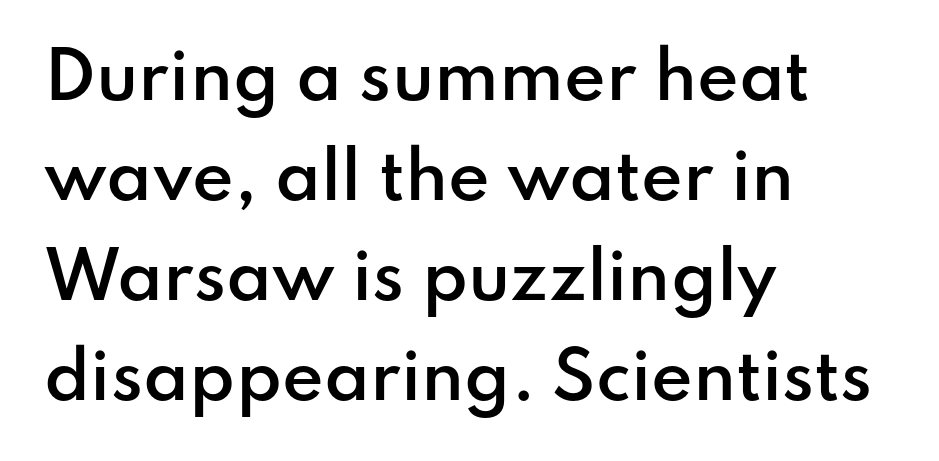
{"serif": "no", "italic": "no", "bold": "semi", "weight": "semibold", "width": "normal", "stroke_contrast": "low", "x_height": "small", "monospaced": "no", "underline": "no", "align": "left", "line_spacing": "normal", "line_spacing_ratio": 1.56, "letter_spacing": "normal", "letter_spacing_em": 0.0, "glyph_px": 64}
